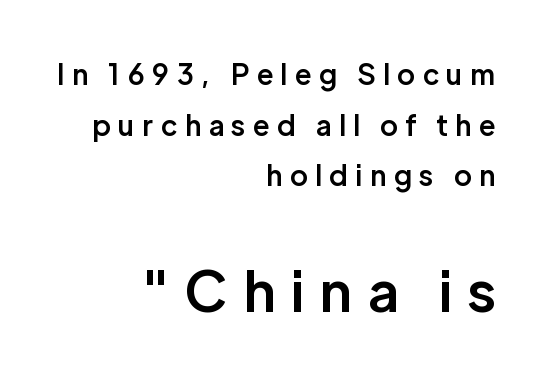
The image shows 56 px semibold sans-serif type, upright; set right-aligned, line spacing 1.81x, unusually wide letter spacing (+0.28 em), not underlined; the second (bottom) block is 2.0x larger; low stroke contrast and a medium x-height.
